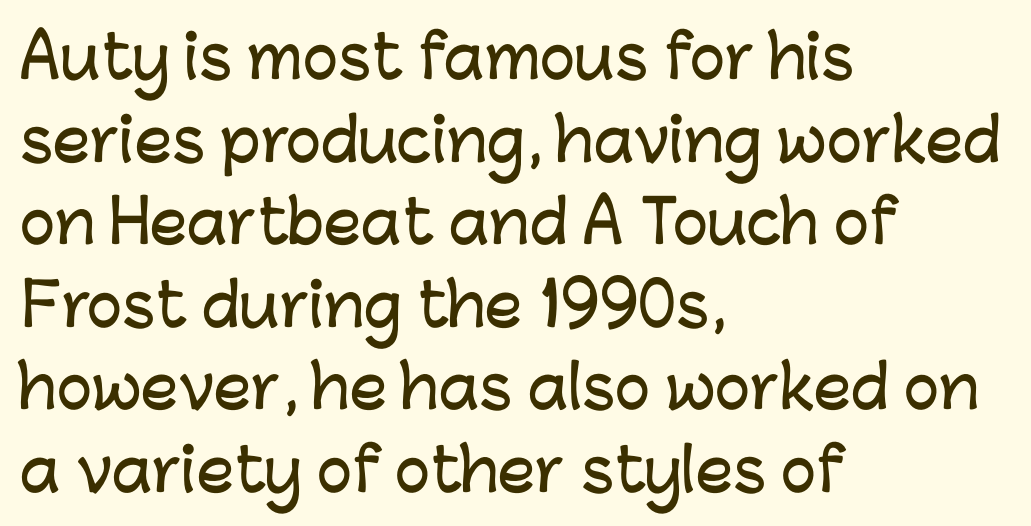
{"serif": "no", "italic": "no", "width": "normal", "stroke_contrast": "low", "x_height": "medium", "monospaced": "no", "underline": "no", "align": "left", "line_spacing": "normal", "line_spacing_ratio": 1.4, "letter_spacing": "normal", "letter_spacing_em": 0.0, "glyph_px": 59}
